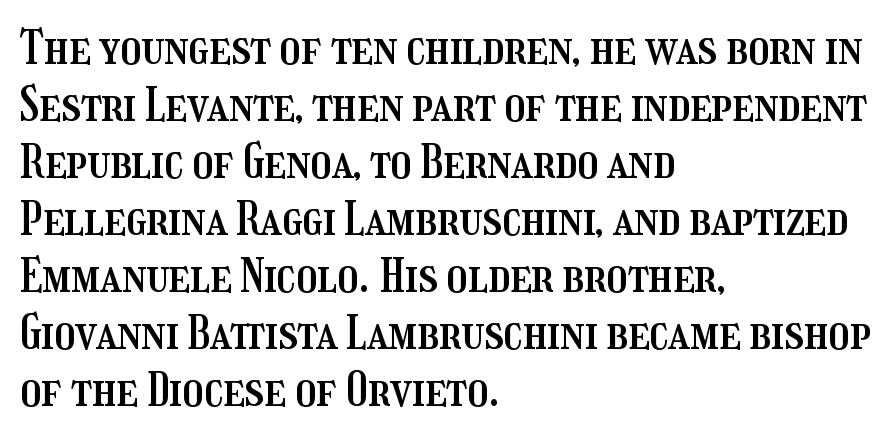
Q: Is the text italic (slanted)? A: No, it is upright.
Q: Is the text underlined? A: No.
Q: How is the paragraph aligned? A: Left-aligned.
Q: Is the spacing between letters normal or unusually wide? A: Normal.
Q: Width (condensed, normal, or wide)? A: Condensed.
Q: Stroke contrast? A: Medium.
Q: x-height? A: Medium.
Q: Monospaced? A: No.
